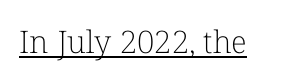
{"serif": "yes", "italic": "no", "bold": "no", "weight": "light", "width": "normal", "stroke_contrast": "low", "x_height": "medium", "monospaced": "no", "underline": "yes", "letter_spacing": "normal", "letter_spacing_em": 0.0, "glyph_px": 31}
